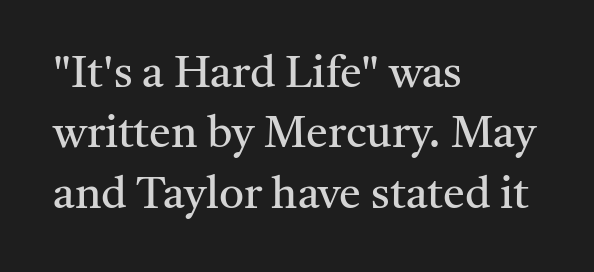
{"serif": "yes", "italic": "no", "bold": "no", "weight": "regular", "width": "normal", "stroke_contrast": "medium", "x_height": "medium", "monospaced": "no", "underline": "no", "align": "left", "line_spacing": "normal", "line_spacing_ratio": 1.37, "letter_spacing": "normal", "letter_spacing_em": 0.0, "glyph_px": 44}
